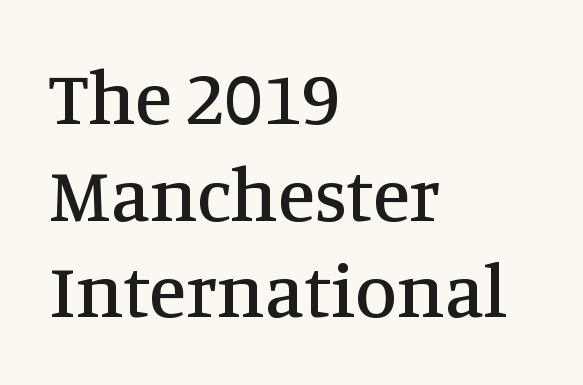
The image shows 76 px serif type, upright; set left-aligned, normal line spacing (1.27x), normal letter spacing, not underlined; medium stroke contrast and a large x-height.
